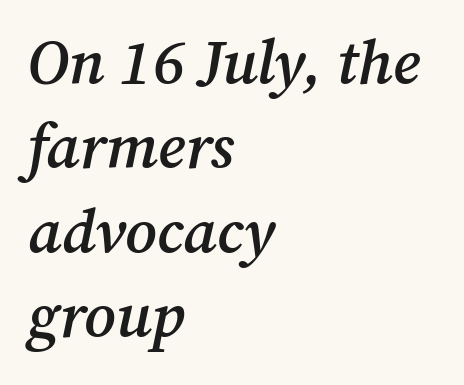
{"serif": "yes", "italic": "yes", "lean": "right", "slant_degrees": 12, "bold": "semi", "weight": "semibold", "width": "normal", "stroke_contrast": "medium", "x_height": "medium", "monospaced": "no", "underline": "no", "align": "left", "line_spacing": "normal", "line_spacing_ratio": 1.36, "letter_spacing": "normal", "letter_spacing_em": 0.0, "glyph_px": 62}
